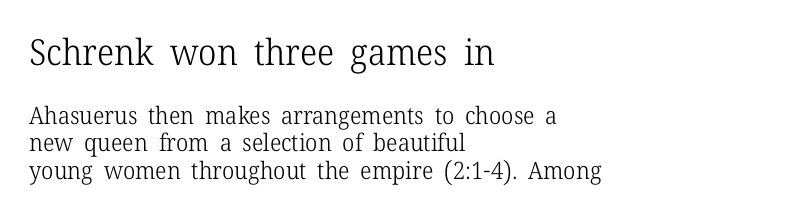
{"serif": "yes", "italic": "no", "bold": "no", "weight": "light", "width": "normal", "stroke_contrast": "low", "x_height": "medium", "monospaced": "no", "underline": "no", "align": "left", "line_spacing_ratio": 1.16, "letter_spacing": "normal", "letter_spacing_em": 0.0, "larger_block": "first", "size_ratio": 1.5, "glyph_px": 36}
